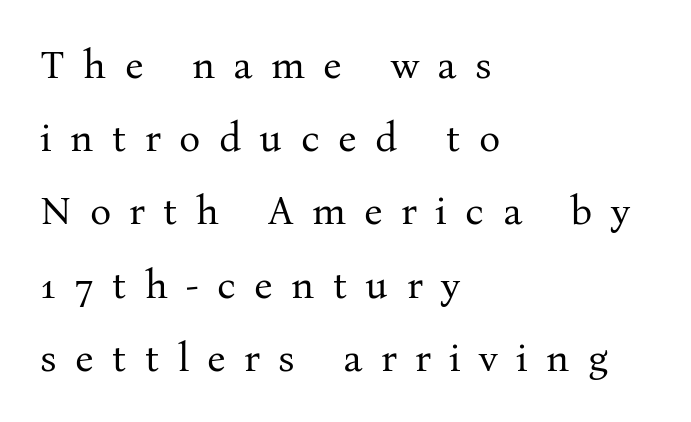
Glyph-to-glyph distance is far greater than everyday printed text. Is this a sans? No — the strokes have serifs. Reading down the block, your eye returns to a fixed left position each line. The strokes are not fattened; the text isn't bold. Bare-footed words on every line. Character widths vary here, with narrow letters taking less room than wide ones.
